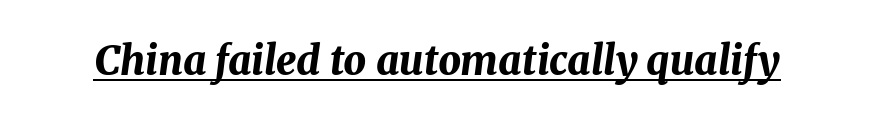
{"italic": "yes", "lean": "right", "slant_degrees": 8, "bold": "yes", "weight": "bold", "width": "normal", "stroke_contrast": "medium", "x_height": "medium", "monospaced": "no", "underline": "yes", "letter_spacing": "normal", "letter_spacing_em": 0.0, "glyph_px": 40}
